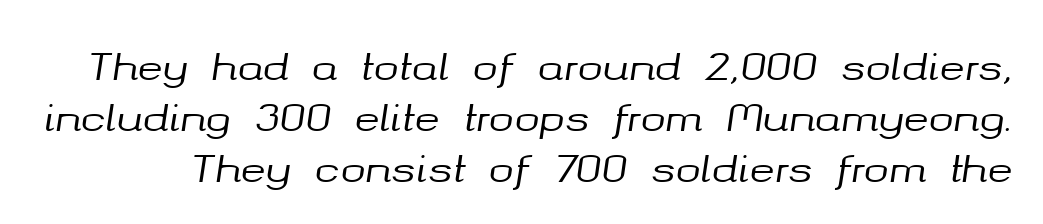
{"italic": "yes", "lean": "right", "slant_degrees": 8, "width": "normal", "stroke_contrast": "medium", "x_height": "medium", "monospaced": "no", "underline": "no", "line_spacing": "normal", "line_spacing_ratio": 1.34, "letter_spacing": "normal", "letter_spacing_em": 0.0, "glyph_px": 38}
